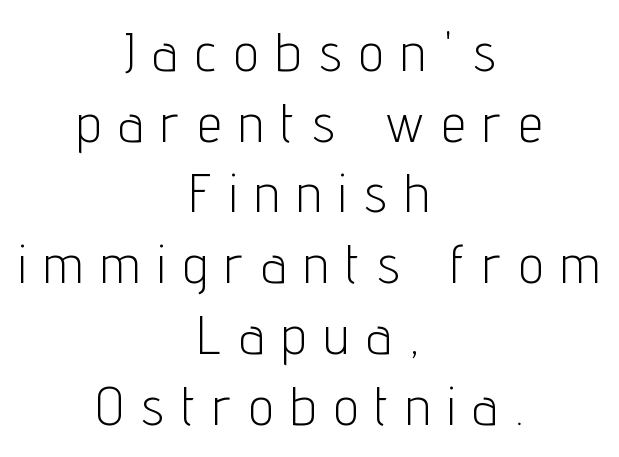
Q: Is the text bold? A: No.
Q: Is the text italic (slanted)? A: No, it is upright.
Q: Is the typeface a serif or a sans-serif typeface? A: Sans-serif.
Q: Is the text underlined? A: No.
Q: How is the paragraph aligned? A: Centered.
Q: Is the spacing between letters normal or unusually wide? A: Unusually wide.
Q: Is the spacing between lines tight, normal or loose? A: Normal.
Q: Width (condensed, normal, or wide)? A: Condensed.
Q: Stroke contrast? A: Low.
Q: x-height? A: Medium.
Q: Monospaced? A: No.
